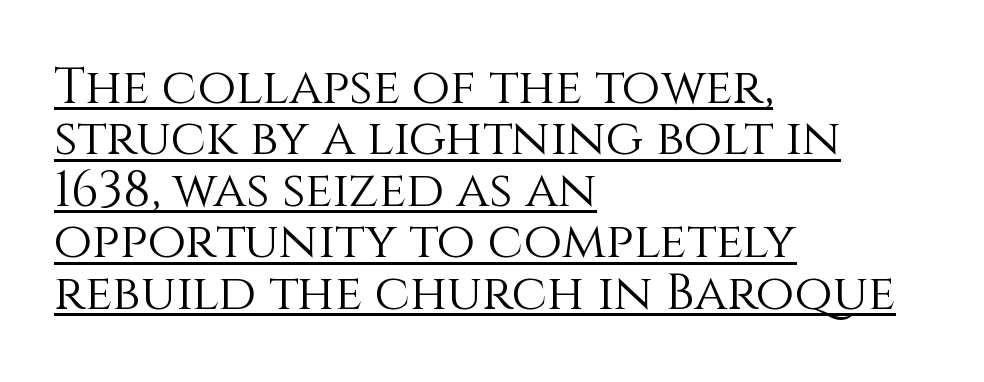
No heavy texture on the line: the type isn't bold. Here the glyphs are tracked normally, forming tight word shapes. Italic? Not at all — the glyphs are vertical. Vertically, the passage feels compressed, each row crowding the next. Horizontal alignment here is leftward, the default for most running prose. Does a line run under the words? Yes, clearly.
